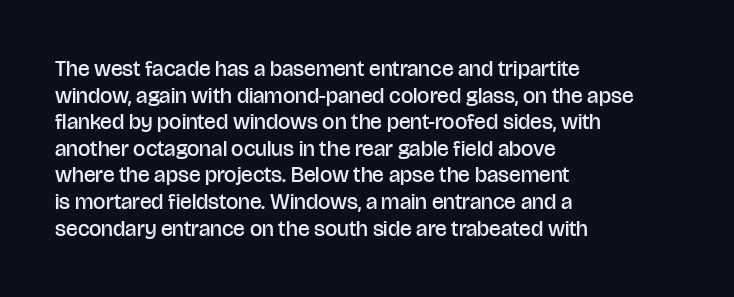
The image shows 22 px text type, upright; set left-aligned, line spacing 1.21x, normal letter spacing, not underlined.
